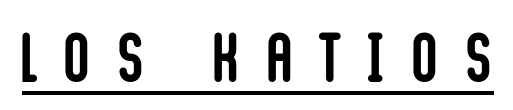
Q: Is the text bold? A: Yes.
Q: Is the text italic (slanted)? A: No, it is upright.
Q: Is the typeface a serif or a sans-serif typeface? A: Sans-serif.
Q: Is the text underlined? A: Yes.
Q: Is the spacing between letters normal or unusually wide? A: Unusually wide.
Q: Width (condensed, normal, or wide)? A: Condensed.
Q: Stroke contrast? A: Low.
Q: x-height? A: Large.
Q: Monospaced? A: No.
